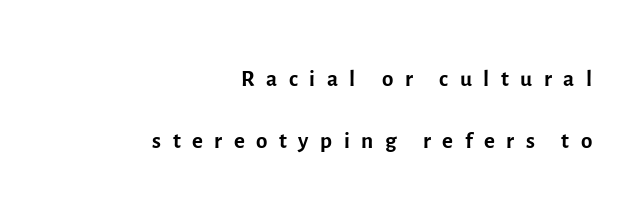
No feet cap the strokes, marking this as sans-serif type. Leftover space on each line is placed entirely before the opening word. The words here are not underlined. Designer's note — italics off, roman on. Each word looks stretched out because of the extra space between its letters. Stem width sits at or under what a default text font uses.
